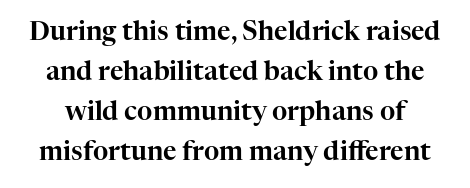
Observe the ordinary spacing: letters are neighbours, not strangers. Horizontal bands of white between lines are of average thickness. Rendered with straight, roman letterforms. The space beneath each line is pristine and unruled.
